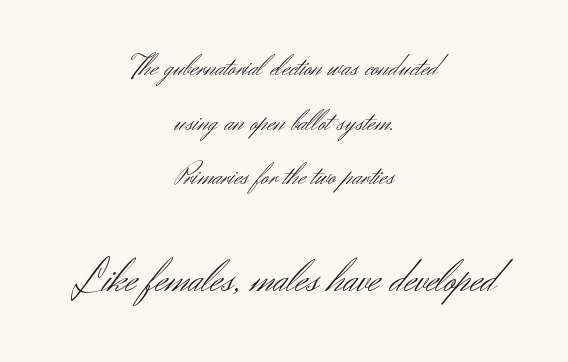
{"serif": "no", "bold": "no", "weight": "light", "width": "normal", "stroke_contrast": "medium", "x_height": "small", "monospaced": "no", "underline": "no", "align": "center", "line_spacing_ratio": 1.76, "letter_spacing": "normal", "letter_spacing_em": 0.0, "larger_block": "second", "size_ratio": 1.52, "glyph_px": 47}
